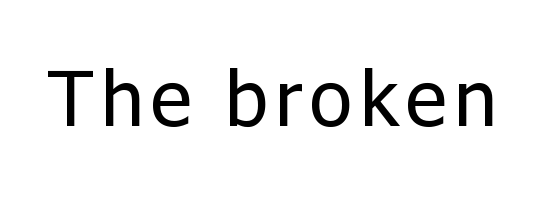
Q: Is the text bold? A: No.
Q: Is the text italic (slanted)? A: No, it is upright.
Q: Is the typeface a serif or a sans-serif typeface? A: Sans-serif.
Q: Is the text underlined? A: No.
Q: Width (condensed, normal, or wide)? A: Normal.
Q: Stroke contrast? A: Low.
Q: x-height? A: Medium.
Q: Monospaced? A: No.
